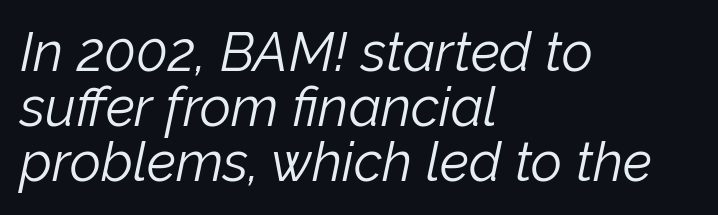
The image shows 54 px light type, italic (leaning right); set left-aligned, tight line spacing (1.02x), normal letter spacing, not underlined; low stroke contrast and a medium x-height.
